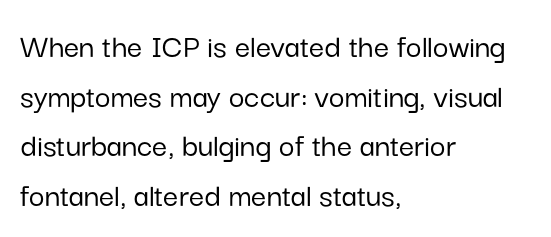
The image shows 34 px sans-serif type, upright; set left-aligned, normal line spacing (1.46x), normal letter spacing, not underlined; low stroke contrast and a medium x-height.
